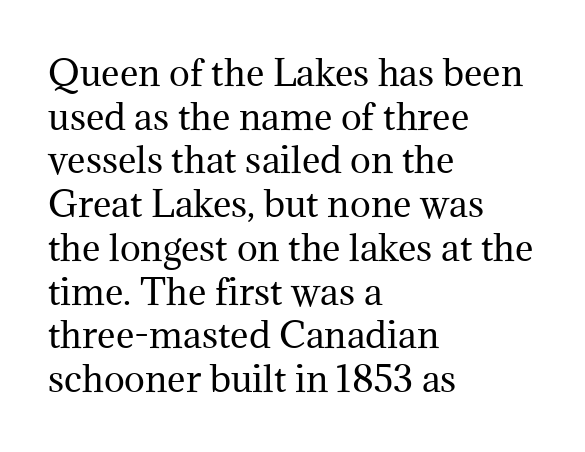
The cut favours lightness, reaching ordinary text weight at its darkest. Vertically, the passage feels balanced, rows spaced as you'd expect. The designer went with a serif here, giving each stem small feet. The paragraph has a hard left edge and a soft right edge. You can tell it's not italic because the verticals are truly vertical. The face used here is proportionally spaced, like ordinary book or web type.
